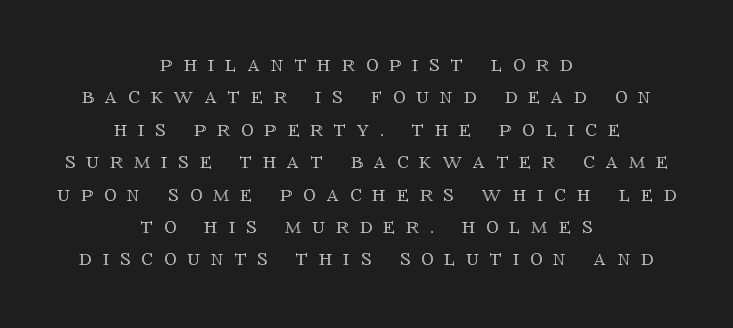
Evenly set lines give the paragraph a standard silhouette. The passage is arranged like a title page — every line centered. The gaps between neighbouring characters are conspicuously large. The lettering holds an erect, upright posture throughout. Decoration check: the copy has no underline.
